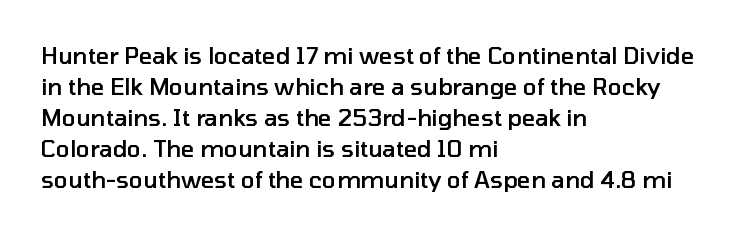
{"italic": "no", "bold": "semi", "underline": "no", "align": "left", "line_spacing": "normal", "line_spacing_ratio": 1.35, "letter_spacing": "normal", "letter_spacing_em": 0.0, "glyph_px": 23}
